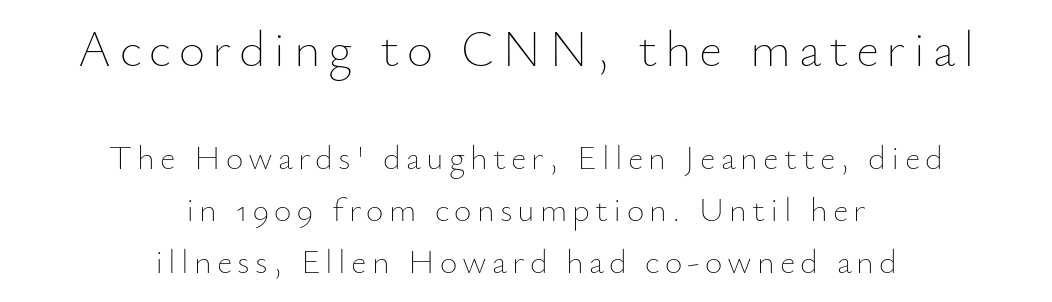
The image shows 51 px thin type, upright; set centered, normal line spacing (1.53x), not underlined; the first (top) block is 1.5x larger; low stroke contrast and a small x-height.
